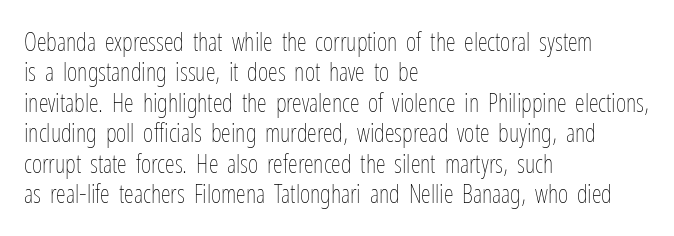
Q: Is the text bold? A: No.
Q: Is the text italic (slanted)? A: No, it is upright.
Q: Is the text underlined? A: No.
Q: How is the paragraph aligned? A: Left-aligned.
Q: Is the spacing between letters normal or unusually wide? A: Normal.
